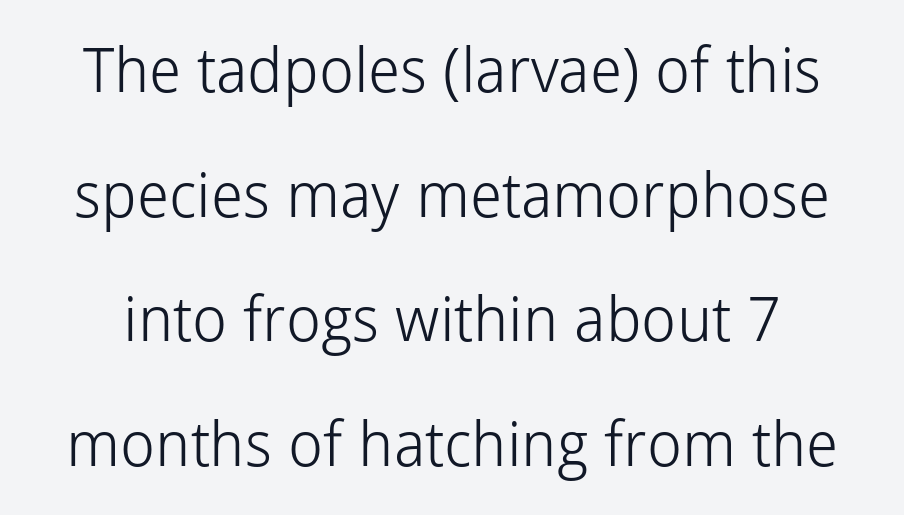
{"serif": "no", "italic": "no", "bold": "no", "weight": "light", "width": "normal", "stroke_contrast": "low", "x_height": "medium", "monospaced": "no", "underline": "no", "line_spacing": "loose", "line_spacing_ratio": 2.01, "letter_spacing": "normal", "letter_spacing_em": 0.0, "glyph_px": 62}
